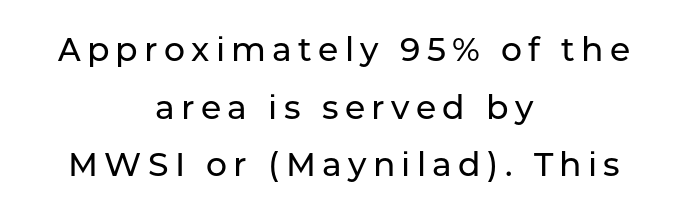
Q: Is the text italic (slanted)? A: No, it is upright.
Q: Is the typeface a serif or a sans-serif typeface? A: Sans-serif.
Q: Is the text underlined? A: No.
Q: How is the paragraph aligned? A: Centered.
Q: Width (condensed, normal, or wide)? A: Normal.
Q: Stroke contrast? A: Low.
Q: x-height? A: Medium.
Q: Monospaced? A: No.
